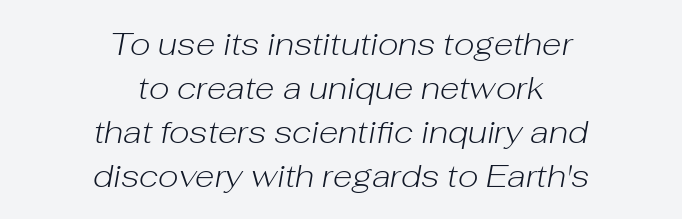
Q: Is the text bold? A: No.
Q: Is the text italic (slanted)? A: Yes, it leans right by about 10 degrees.
Q: Is the text underlined? A: No.
Q: How is the paragraph aligned? A: Centered.
Q: Is the spacing between letters normal or unusually wide? A: Normal.
Q: Is the spacing between lines tight, normal or loose? A: Normal.
Q: Width (condensed, normal, or wide)? A: Normal.
Q: Stroke contrast? A: Low.
Q: x-height? A: Medium.
Q: Monospaced? A: No.
